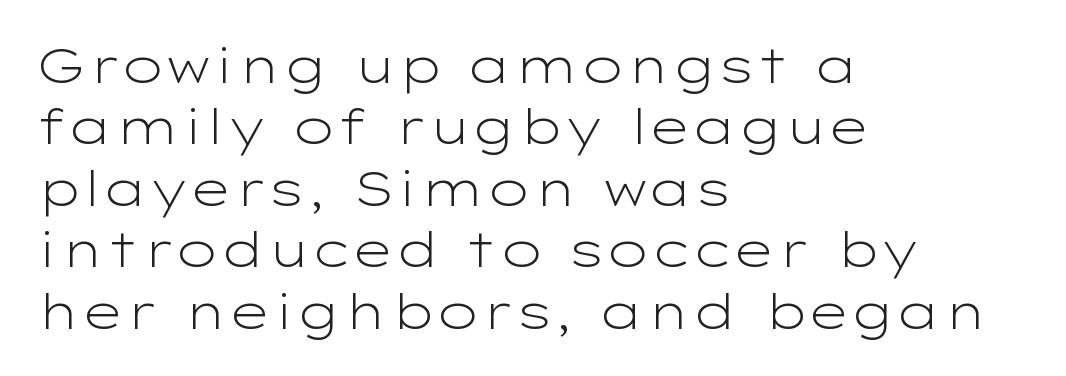
Examine the stroke ends and you'll find no serifs. Anything drawn beneath the words? Only blank space. The strokes carry an ordinary text weight at most. Notice how the stems are strictly vertical — no italics here.
